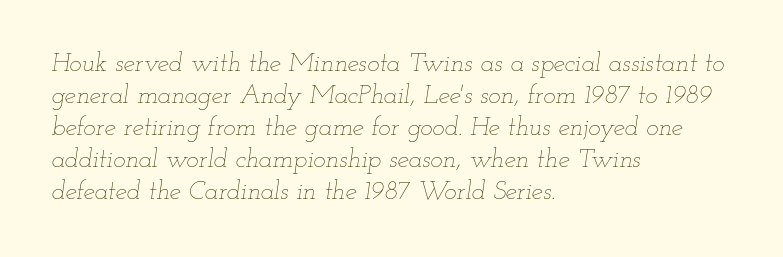
Layout note: lines flush left. The weight tops out at a normal text grade. Words appear dense and cohesive because spacing is normal. Is the type slanted? Yes — the strokes lean at a clear angle.
